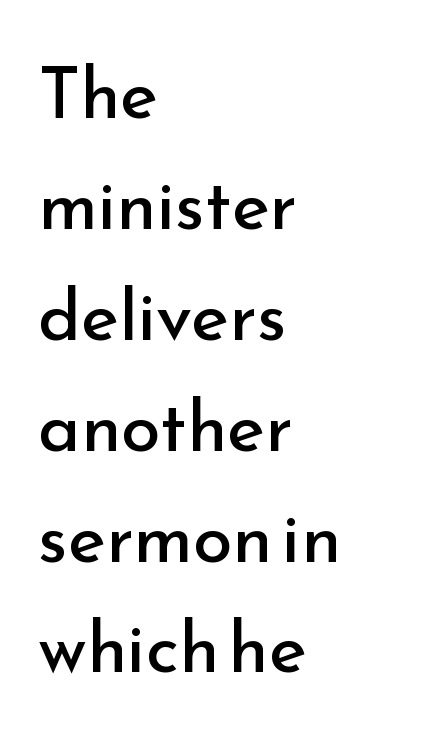
The image shows 72 px regular-weight sans-serif type, upright; set left-aligned, normal line spacing (1.54x), normal letter spacing, not underlined; low stroke contrast and a small x-height.
